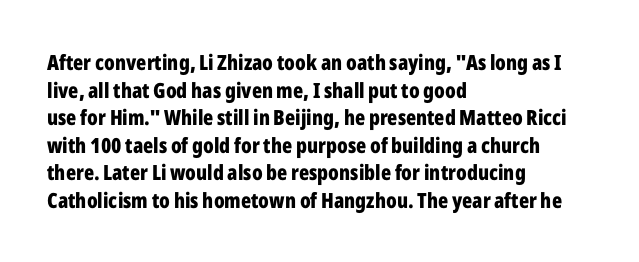
{"italic": "no", "bold": "yes", "underline": "no", "align": "left", "line_spacing": "normal", "line_spacing_ratio": 1.31, "letter_spacing": "normal", "letter_spacing_em": 0.0, "glyph_px": 21}
